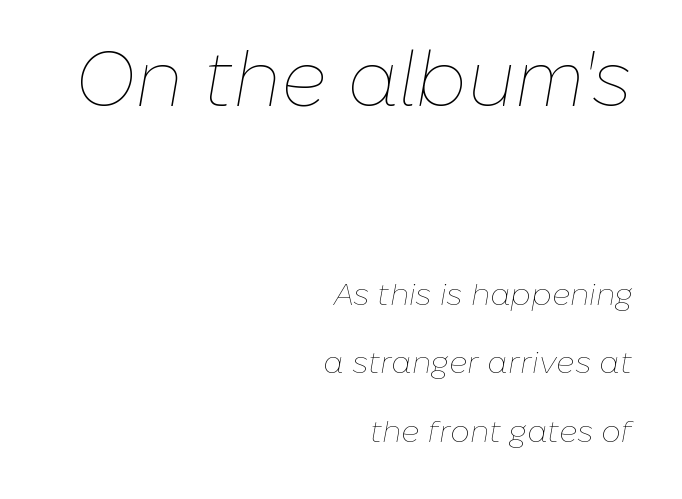
The image shows 77 px thin type, italic (leaning right); set right-aligned, loose line spacing (2.21x), normal letter spacing, not underlined; the first (top) block is 2.48x larger; low stroke contrast and a medium x-height.
